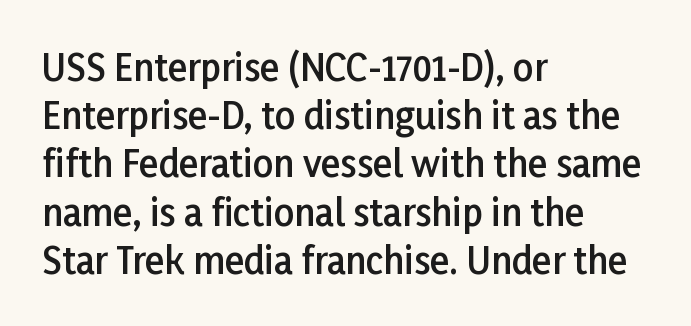
The lettering holds an erect, upright posture throughout. Each line starts at the same left margin while the right side varies. Look at the bottom of the vertical strokes: they stop flat, with no serifs. Words appear dense and cohesive because spacing is normal. Do the characters align in a grid? No, the font is proportional. Vertically, the passage feels balanced, rows spaced as you'd expect.
